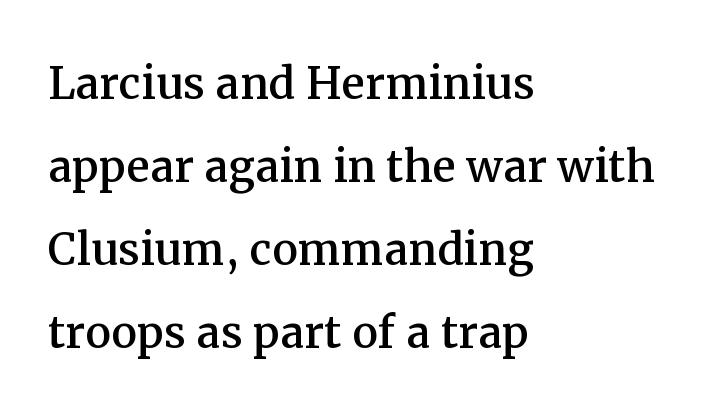
The image shows 58 px serif type, upright; set left-aligned, normal line spacing (1.43x), normal letter spacing, not underlined; medium stroke contrast and a medium x-height.
